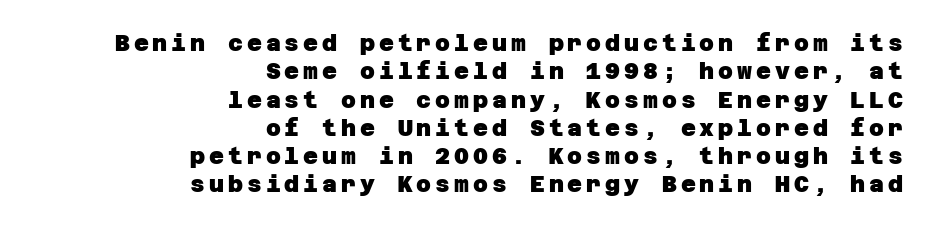
The image shows 23 px bold type; set right-aligned, line spacing 1.23x, not underlined.
